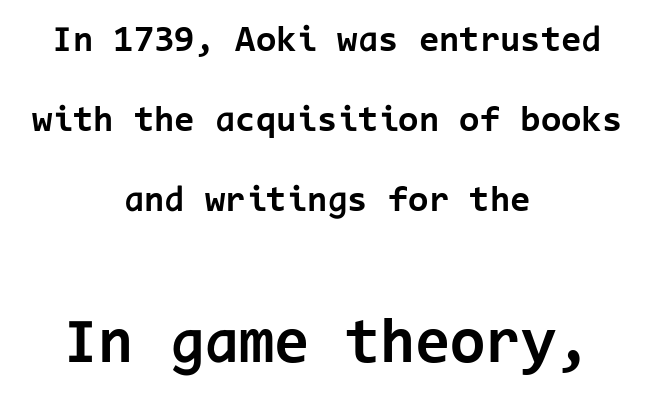
Q: Is the text bold? A: Yes.
Q: Is the text italic (slanted)? A: No, it is upright.
Q: Is the typeface a serif or a sans-serif typeface? A: Sans-serif.
Q: Is the text underlined? A: No.
Q: How is the paragraph aligned? A: Centered.
Q: Is the spacing between letters normal or unusually wide? A: Normal.
Q: Is the spacing between lines tight, normal or loose? A: Loose.
Q: Which block of text is set in a larger size, the first (top) or the second (bottom)? A: The second (bottom) one.
Q: Width (condensed, normal, or wide)? A: Normal.
Q: Stroke contrast? A: Low.
Q: x-height? A: Medium.
Q: Monospaced? A: Yes.
